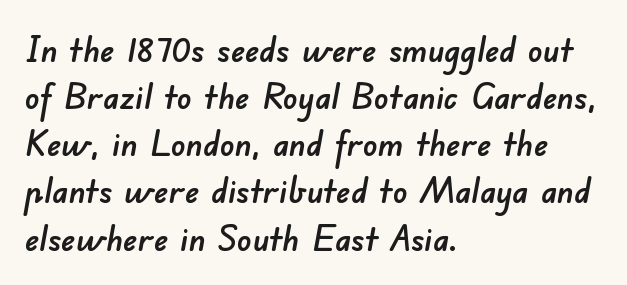
Q: Is the typeface a serif or a sans-serif typeface? A: Sans-serif.
Q: Is the text underlined? A: No.
Q: How is the paragraph aligned? A: Left-aligned.
Q: Is the spacing between letters normal or unusually wide? A: Normal.
Q: Is the spacing between lines tight, normal or loose? A: Normal.
Q: Width (condensed, normal, or wide)? A: Normal.
Q: Stroke contrast? A: Low.
Q: x-height? A: Small.
Q: Monospaced? A: No.
